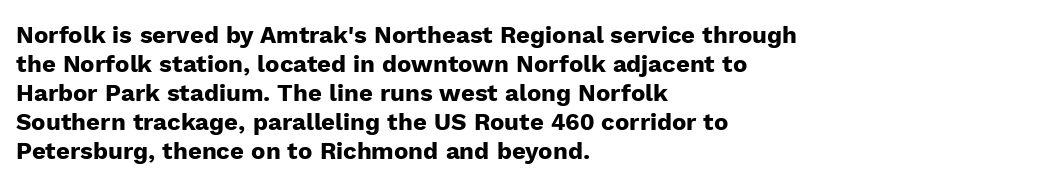
Q: Is the text bold? A: Yes.
Q: Is the text italic (slanted)? A: No, it is upright.
Q: Is the text underlined? A: No.
Q: How is the paragraph aligned? A: Left-aligned.
Q: Is the spacing between letters normal or unusually wide? A: Normal.
